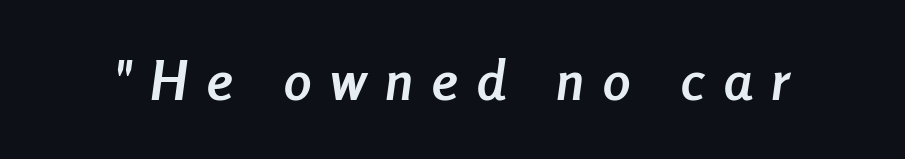
Q: Is the text bold? A: Yes.
Q: Is the text italic (slanted)? A: Yes, it leans right by about 8 degrees.
Q: Is the text underlined? A: No.
Q: Is the spacing between letters normal or unusually wide? A: Unusually wide.
Q: Width (condensed, normal, or wide)? A: Condensed.
Q: Stroke contrast? A: Low.
Q: x-height? A: Medium.
Q: Monospaced? A: No.
